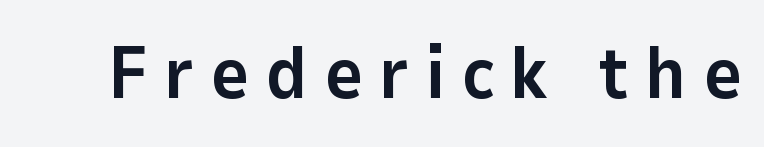
The image shows 75 px bold sans-serif type, upright; set unusually wide letter spacing (+0.21 em), not underlined; low stroke contrast and a medium x-height.
